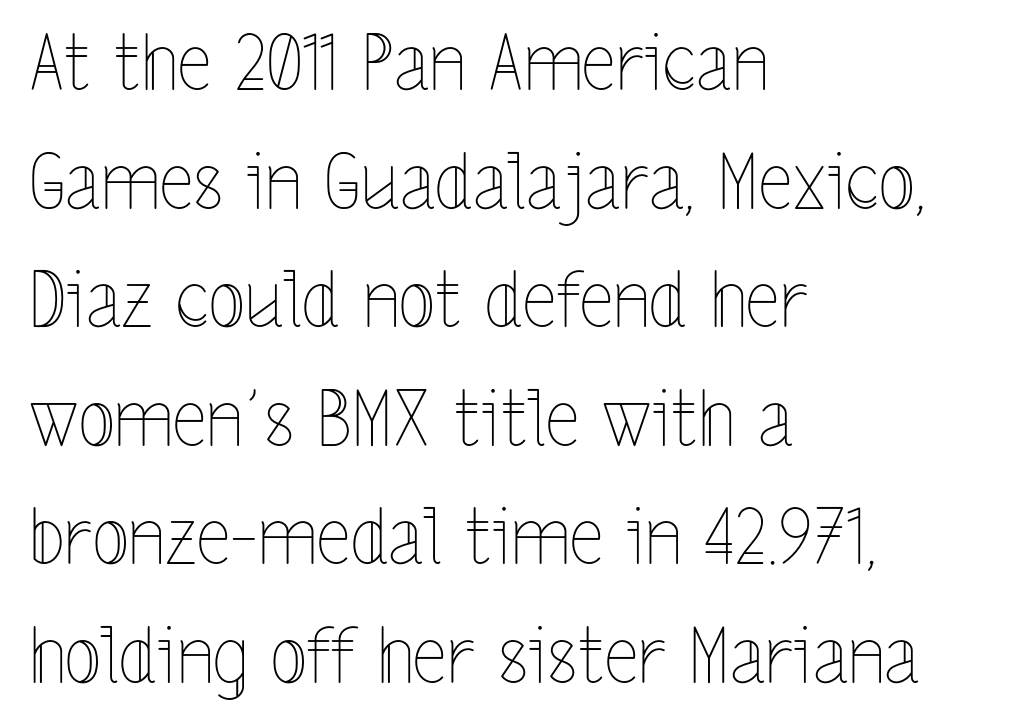
Words appear dense and cohesive because spacing is normal. No letter is thick-stroked: the sample isn't bold. These lines stack with their left ends in a neat column. The rendering uses natural spacing where letterforms have individual widths. Is there much room between lines? A standard amount, neither cramped nor airy. Every character sits straight up, as roman type does.
